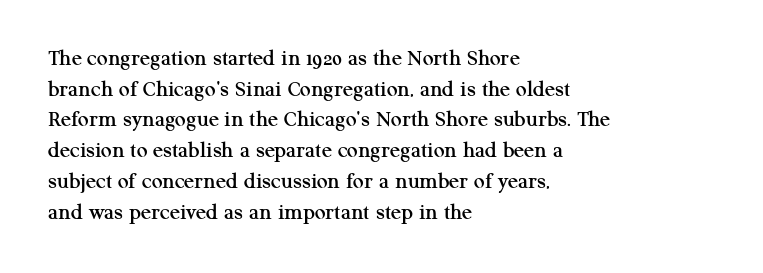
{"italic": "no", "underline": "no", "align": "left", "line_spacing": "normal", "line_spacing_ratio": 1.28, "letter_spacing": "normal", "letter_spacing_em": 0.0, "glyph_px": 24}
